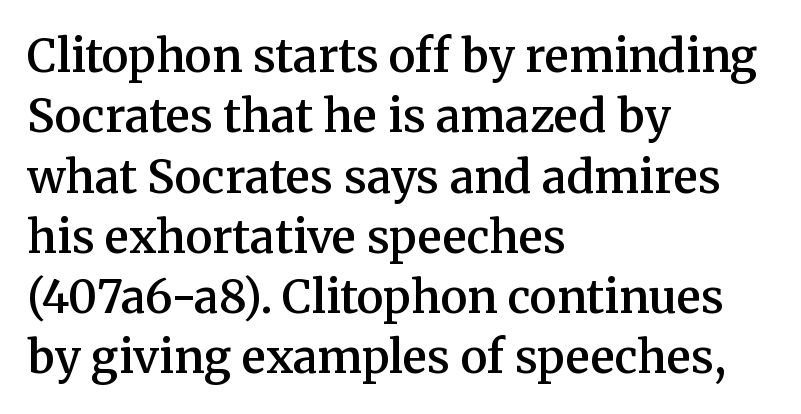
{"serif": "yes", "italic": "no", "bold": "semi", "weight": "semibold", "width": "normal", "stroke_contrast": "medium", "x_height": "medium", "monospaced": "no", "underline": "no", "align": "left", "line_spacing": "normal", "line_spacing_ratio": 1.34, "letter_spacing": "normal", "letter_spacing_em": 0.0, "glyph_px": 45}
